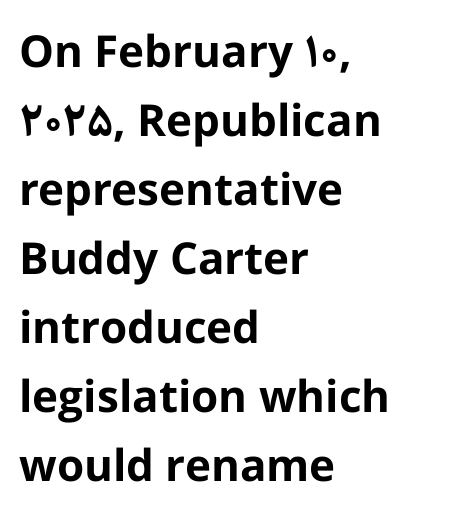
{"serif": "no", "italic": "no", "bold": "yes", "weight": "bold", "width": "normal", "stroke_contrast": "low", "x_height": "medium", "monospaced": "no", "underline": "no", "align": "left", "line_spacing": "normal", "line_spacing_ratio": 1.57, "letter_spacing": "normal", "letter_spacing_em": 0.0, "glyph_px": 44}
